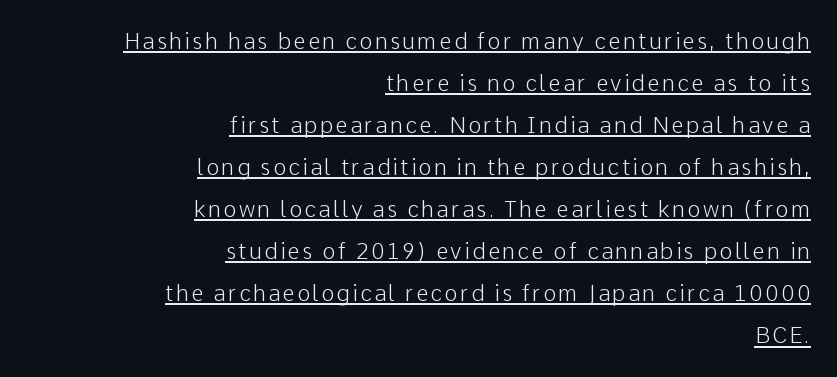
{"italic": "no", "bold": "no", "underline": "yes", "align": "right", "line_spacing": "loose", "line_spacing_ratio": 1.91, "glyph_px": 22}
